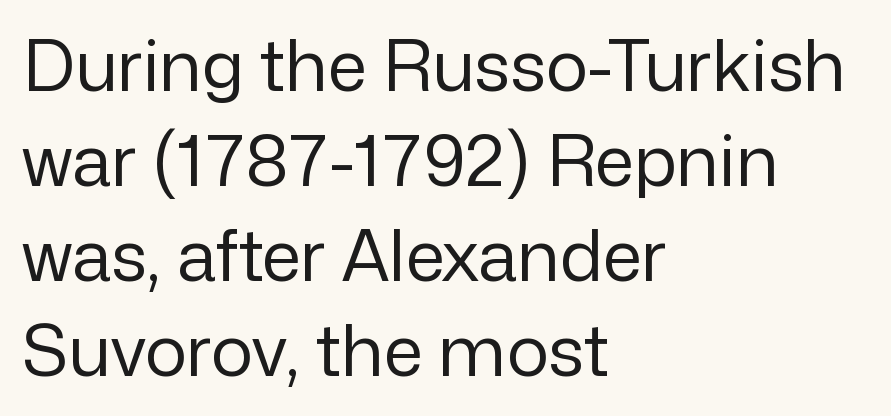
These lines are set flush left with a ragged right edge. Stems here are at most as thick as an everyday book face. The face used here is proportionally spaced, like ordinary book or web type. A sans-serif font was chosen for this passage. Any mark beneath the type? The region is blank.
